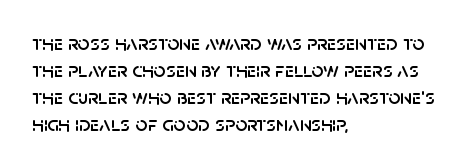
Q: Is the text italic (slanted)? A: No, it is upright.
Q: Is the text underlined? A: No.
Q: How is the paragraph aligned? A: Left-aligned.
Q: Is the spacing between letters normal or unusually wide? A: Normal.
Q: Is the spacing between lines tight, normal or loose? A: Normal.
